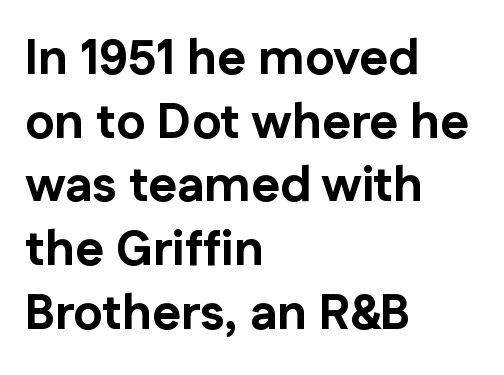
Regarding leading, the lines here are spaced in the standard way. Is this a fixed-width face? No — the glyphs have proportional, varying widths. Nope, not italic — everything's standing straight. There is no visible air inserted between adjacent glyphs.
